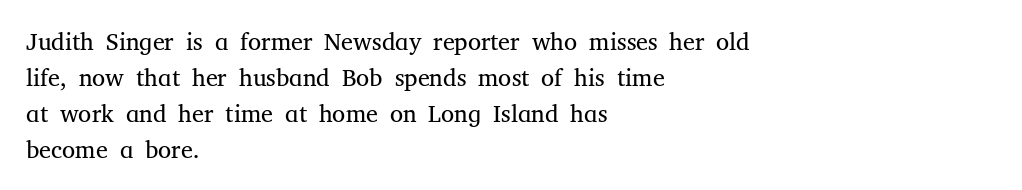
{"italic": "no", "bold": "no", "underline": "no", "align": "left", "line_spacing": "normal", "line_spacing_ratio": 1.5, "letter_spacing": "normal", "letter_spacing_em": 0.0, "glyph_px": 24}
